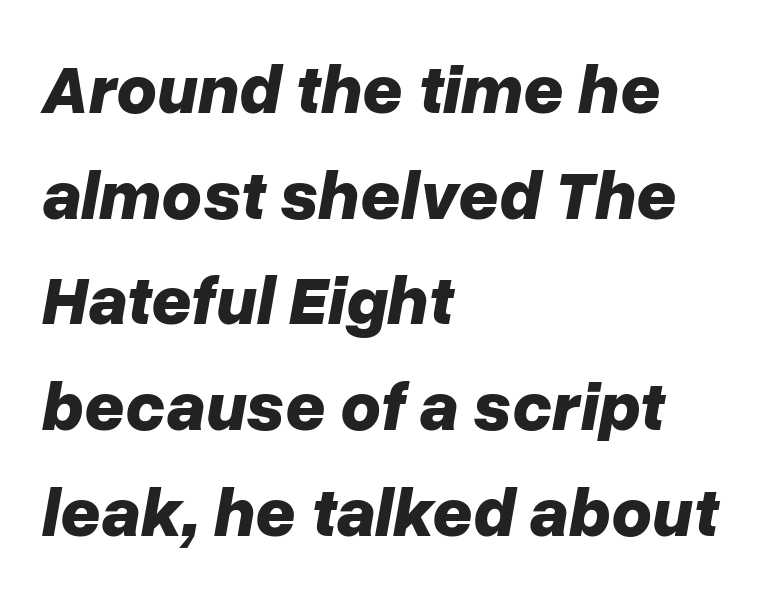
The image shows 70 px bold type, italic (leaning right); set left-aligned, normal line spacing (1.51x), normal letter spacing, not underlined; low stroke contrast and a medium x-height.
